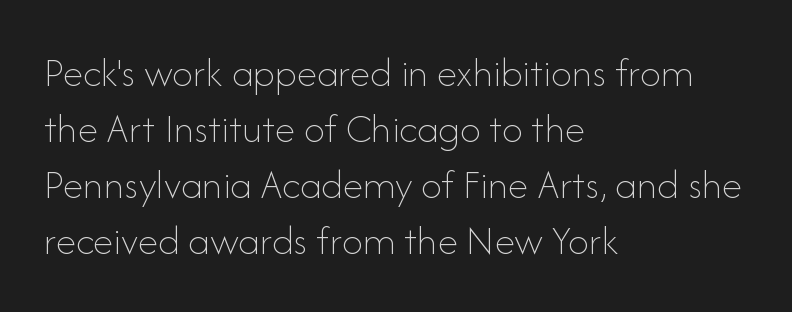
The letters advance in unequal steps, a hallmark of proportional type. Posture: vertical. The zone under the glyphs is completely vacant. Words appear dense and cohesive because spacing is normal. This reads as an unemphasized weight, regular at the heaviest. The lines sit at an ordinary, default distance from one another.
